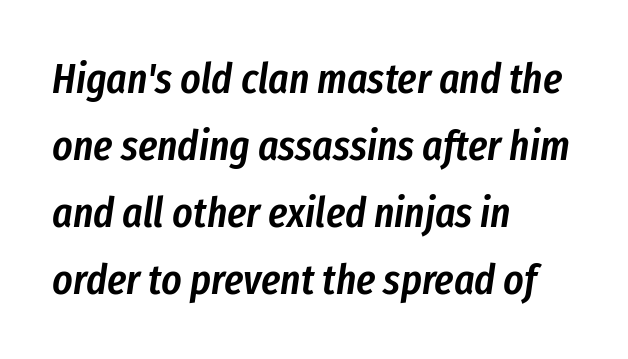
Q: Is the text bold? A: Semi-bold.
Q: Is the text italic (slanted)? A: Yes, it leans right by about 8 degrees.
Q: Is the text underlined? A: No.
Q: How is the paragraph aligned? A: Left-aligned.
Q: Is the spacing between letters normal or unusually wide? A: Normal.
Q: Is the spacing between lines tight, normal or loose? A: Normal.
Q: Width (condensed, normal, or wide)? A: Condensed.
Q: Stroke contrast? A: Low.
Q: x-height? A: Medium.
Q: Monospaced? A: No.
